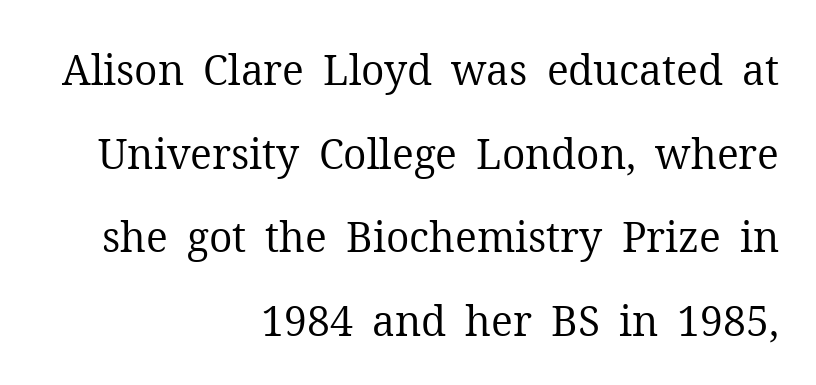
{"serif": "yes", "italic": "no", "bold": "no", "weight": "regular", "width": "normal", "stroke_contrast": "medium", "x_height": "medium", "monospaced": "no", "underline": "no", "align": "right", "line_spacing": "loose", "line_spacing_ratio": 2.04, "letter_spacing": "normal", "letter_spacing_em": 0.0, "glyph_px": 41}
